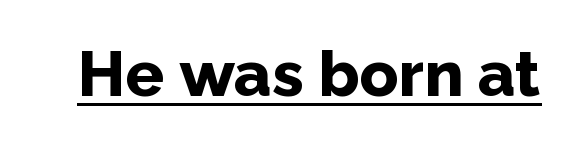
Look at the tracking — it's just the regular setting, nothing added. Underlining? Definitely there. Observe the absence of serifs on each vertical stroke in this sample. Vertical strokes here are truly vertical.
